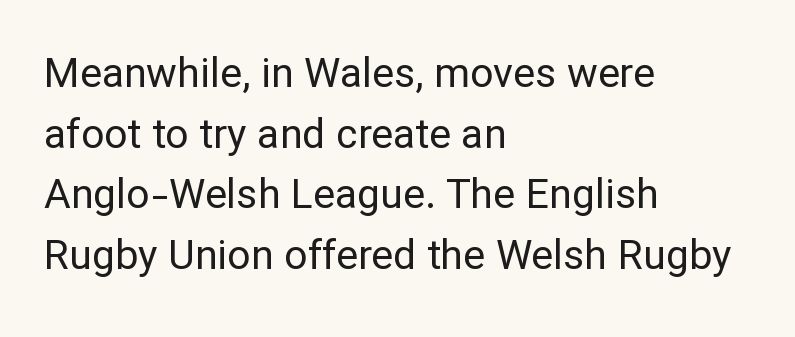
Has an underline been added? It has not. Does the copy run flush right? No — it runs flush left. Do the characters align in a grid? No, the font is proportional. The gaps between neighbouring characters are ordinary and unremarkable. Unlike italic type, these characters show no tilt at all. Think standard paragraph weight, or any step lighter than that.
